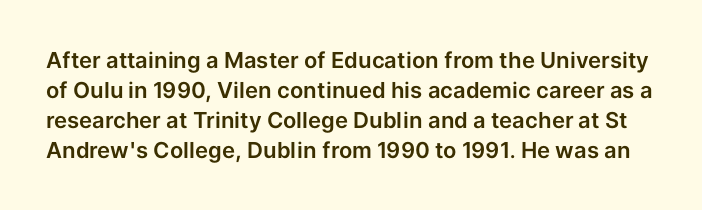
{"italic": "no", "underline": "no", "line_spacing": "normal", "line_spacing_ratio": 1.36, "letter_spacing": "normal", "letter_spacing_em": 0.0, "glyph_px": 22}
